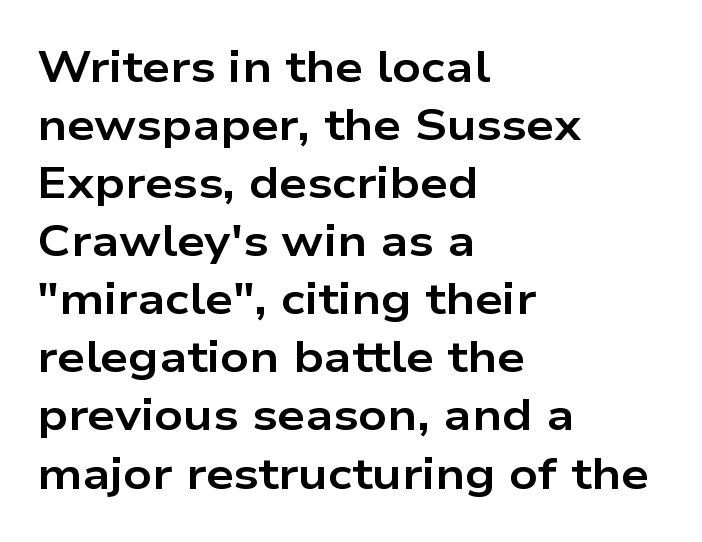
The typesetter chose a ragged-right arrangement here. This rendering features lettering with no underline. Every character sits straight up, as roman type does. As a designer I'd log this as weight 700, bold. Nothing sits at the stroke ends, so this counts as sans-serif. Regular leading.
